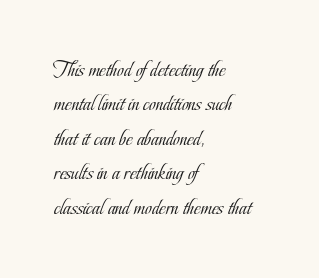
{"bold": "no", "underline": "no", "align": "left", "line_spacing": "normal", "line_spacing_ratio": 1.5, "letter_spacing": "normal", "letter_spacing_em": 0.0, "glyph_px": 23}
